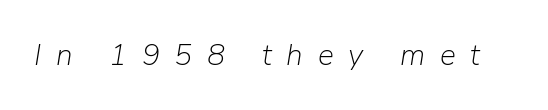
The image shows 30 px light type, italic (leaning right); set unusually wide letter spacing (+0.49 em), not underlined; low stroke contrast and a medium x-height.
